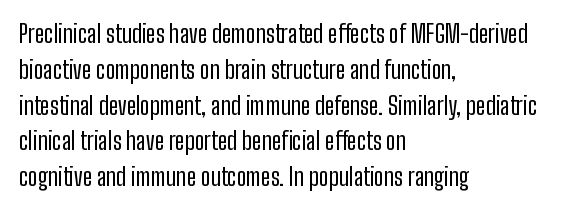
The setting favours the left margin, as ordinary paragraphs usually do. Upright lettering throughout. Letter spacing: default. No chunkiness to these letters — they're not bold.
